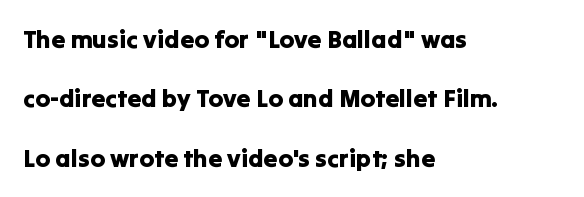
{"italic": "no", "underline": "no", "align": "left", "line_spacing": "loose", "line_spacing_ratio": 2.38, "letter_spacing": "normal", "letter_spacing_em": 0.0, "glyph_px": 25}
